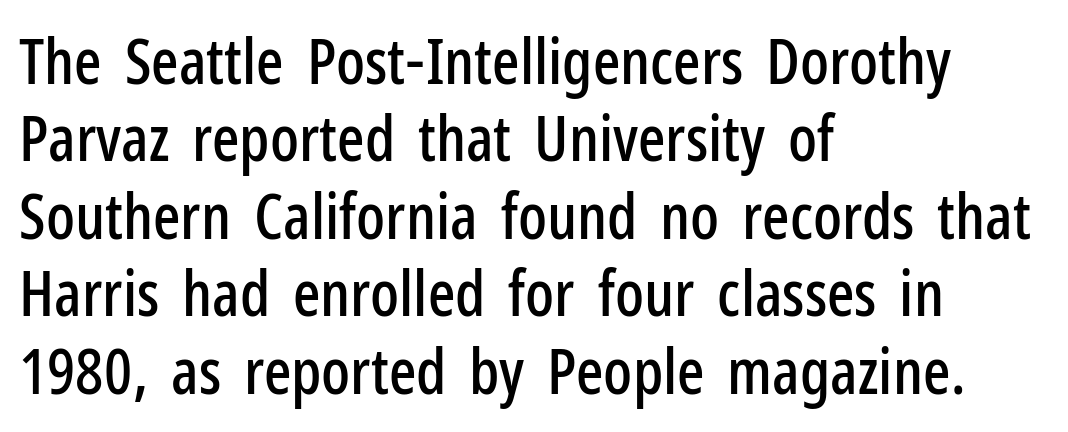
{"serif": "no", "italic": "no", "width": "condensed", "stroke_contrast": "low", "x_height": "medium", "monospaced": "no", "underline": "no", "align": "left", "line_spacing_ratio": 1.21, "letter_spacing": "normal", "letter_spacing_em": 0.0, "glyph_px": 64}
